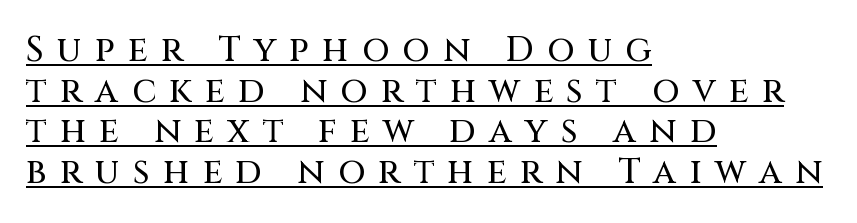
Left-aligned paragraph, ragged on the right. Note the varied advance widths — an 'i' is clearly narrower than an 'm'. These lines were composed using upright roman letters. A typesetter would call this heavily tracked-out type. This sample uses a sans-serif face.
